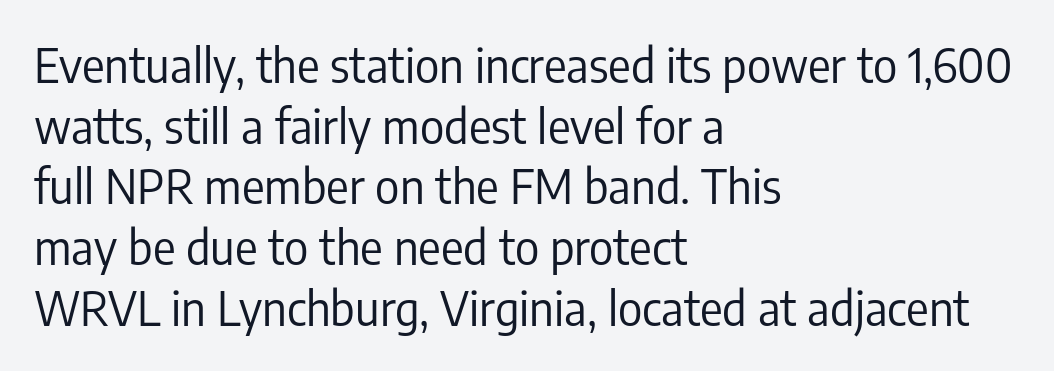
{"serif": "no", "italic": "no", "bold": "no", "weight": "regular", "width": "condensed", "stroke_contrast": "low", "x_height": "medium", "monospaced": "no", "underline": "no", "align": "left", "line_spacing": "normal", "line_spacing_ratio": 1.29, "letter_spacing": "normal", "letter_spacing_em": 0.0, "glyph_px": 47}
